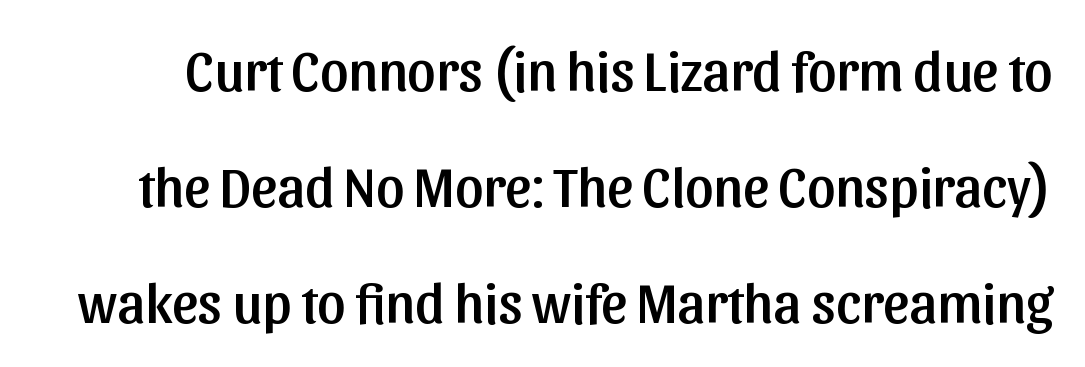
Q: Is the text italic (slanted)? A: No, it is upright.
Q: Is the typeface a serif or a sans-serif typeface? A: Sans-serif.
Q: Is the text underlined? A: No.
Q: Is the spacing between letters normal or unusually wide? A: Normal.
Q: Is the spacing between lines tight, normal or loose? A: Loose.
Q: Width (condensed, normal, or wide)? A: Normal.
Q: Stroke contrast? A: Low.
Q: x-height? A: Medium.
Q: Monospaced? A: No.
